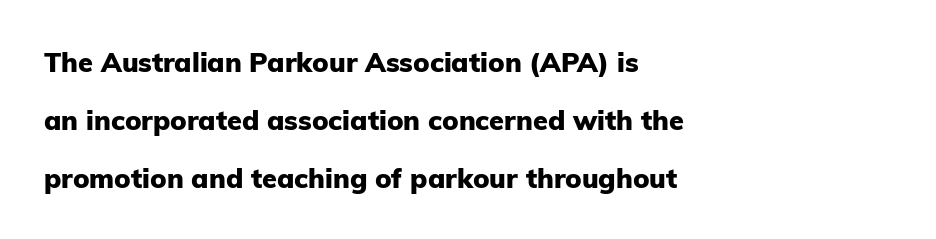
The image shows 27 px bold type, upright; set left-aligned, loose line spacing (2.14x), normal letter spacing, not underlined.
